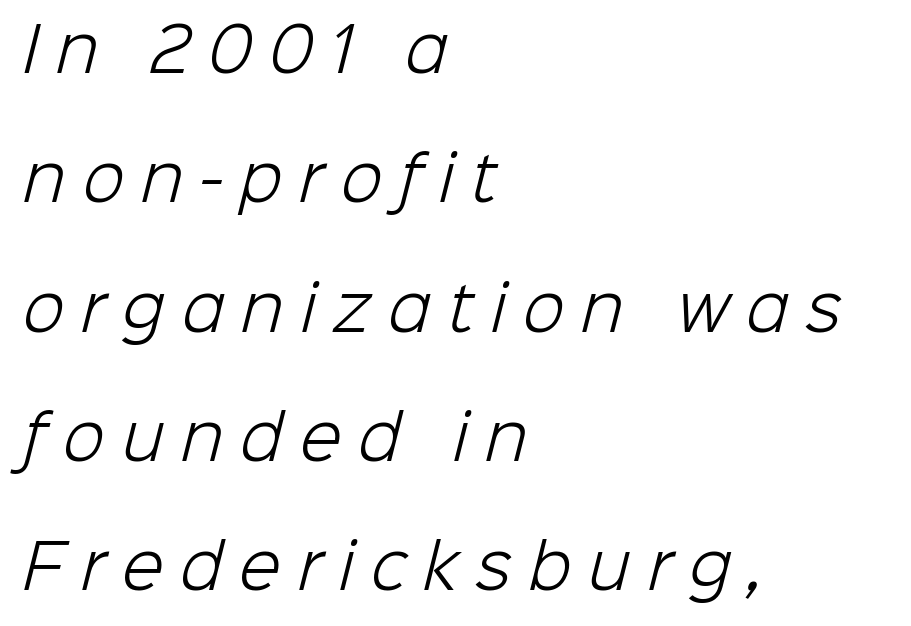
The image shows 61 px light sans-serif type; set left-aligned, loose line spacing (2.12x), unusually wide letter spacing (+0.28 em), not underlined; low stroke contrast and a medium x-height.
